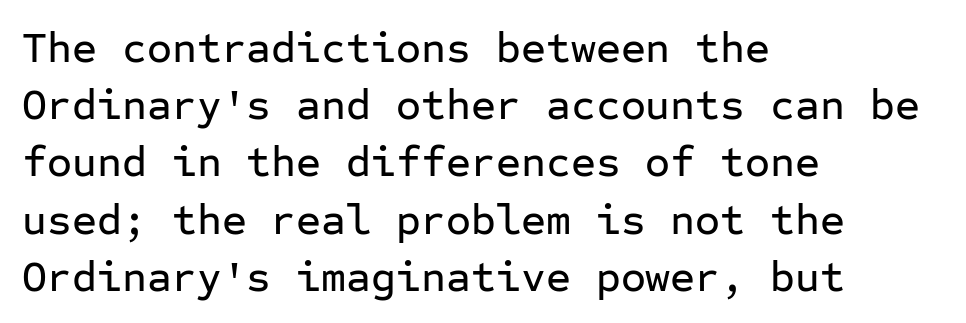
{"serif": "no", "italic": "no", "width": "normal", "stroke_contrast": "low", "x_height": "medium", "monospaced": "yes", "underline": "no", "align": "left", "line_spacing": "normal", "line_spacing_ratio": 1.33, "letter_spacing": "normal", "letter_spacing_em": 0.0, "glyph_px": 43}
